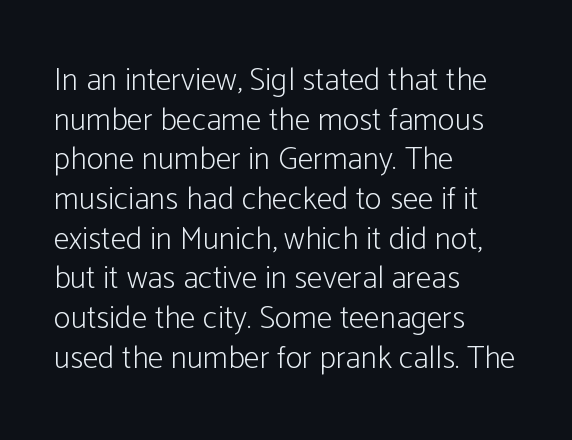
{"serif": "no", "italic": "no", "bold": "no", "weight": "light", "width": "condensed", "stroke_contrast": "low", "x_height": "medium", "monospaced": "no", "underline": "no", "align": "left", "line_spacing_ratio": 1.24, "letter_spacing": "normal", "letter_spacing_em": 0.0, "glyph_px": 32}
